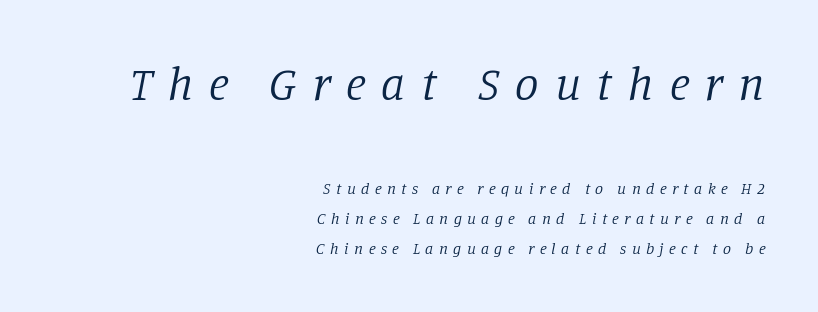
The image shows 47 px regular-weight serif type, italic (leaning right); set right-aligned, line spacing 1.87x, unusually wide letter spacing (+0.34 em), not underlined; the first (top) block is 2.94x larger; low stroke contrast and a large x-height.
